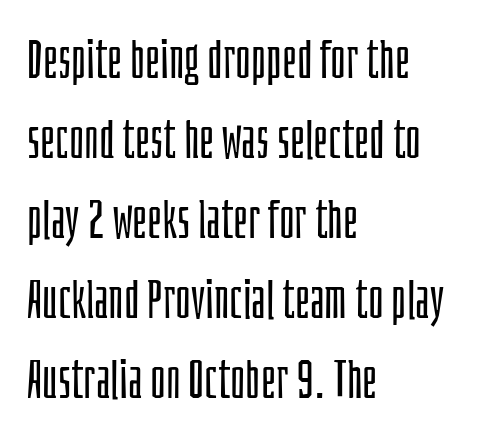
Q: Is the text bold? A: No.
Q: Is the text italic (slanted)? A: No, it is upright.
Q: Is the typeface a serif or a sans-serif typeface? A: Sans-serif.
Q: Is the text underlined? A: No.
Q: How is the paragraph aligned? A: Left-aligned.
Q: Is the spacing between letters normal or unusually wide? A: Normal.
Q: Is the spacing between lines tight, normal or loose? A: Normal.
Q: Width (condensed, normal, or wide)? A: Condensed.
Q: Stroke contrast? A: Low.
Q: x-height? A: Large.
Q: Monospaced? A: No.
